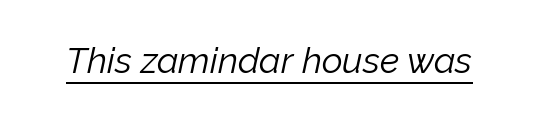
{"italic": "yes", "lean": "right", "slant_degrees": 12, "bold": "no", "weight": "light", "width": "normal", "stroke_contrast": "low", "x_height": "medium", "monospaced": "no", "underline": "yes", "letter_spacing": "normal", "letter_spacing_em": 0.0, "glyph_px": 36}
